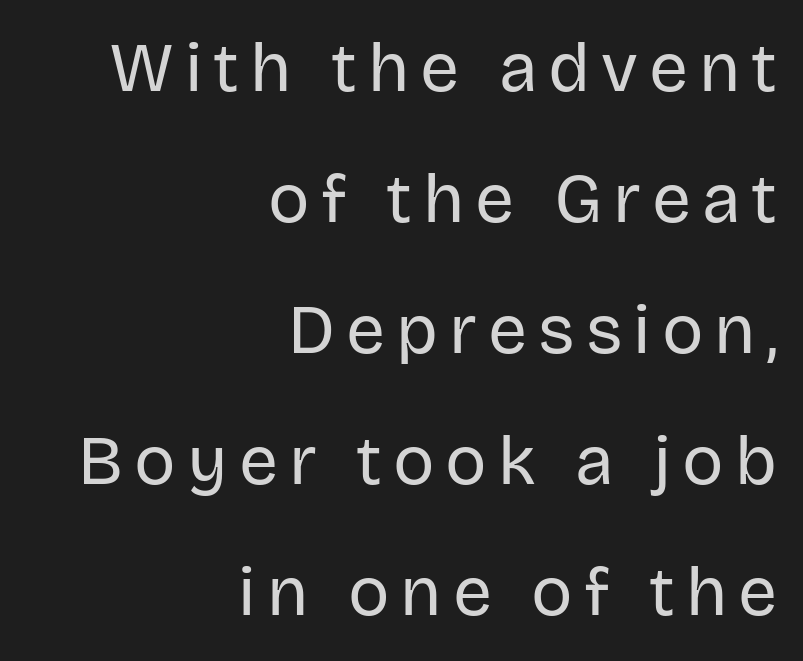
The lines in this sample share a right terminus and differ only in where they begin. The font family rendered here belongs to the sans-serif group. The leading is generous, giving the passage an open texture. Think of a printed novel: that variable character pitch is what you see here.
